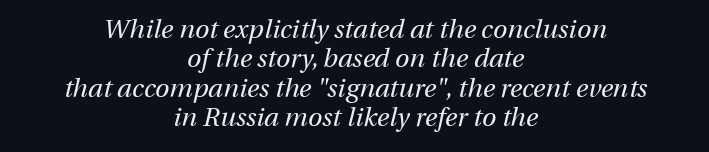
{"italic": "yes", "lean": "right", "slant_degrees": 13, "bold": "no", "underline": "no", "align": "center", "line_spacing": "tight", "line_spacing_ratio": 1.13, "letter_spacing": "normal", "letter_spacing_em": 0.0, "glyph_px": 26}
